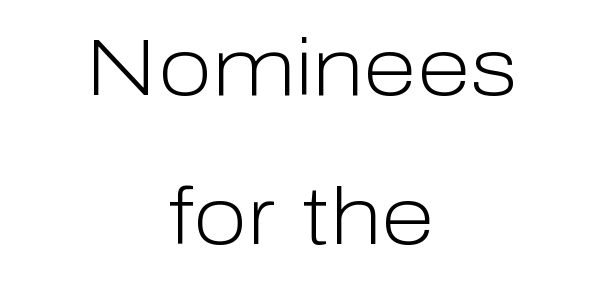
The passage shown is typed in a proportional face where columns would drift. Notice how the stems are strictly vertical — no italics here. Anything drawn beneath the words? Only blank space. Here the glyphs are tracked normally, forming tight word shapes. A light-to-regular cut is what we see here. The passage shown is typeset with a sans-serif family.
